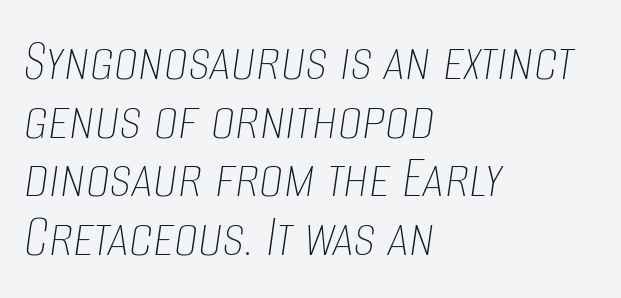
{"italic": "yes", "lean": "right", "slant_degrees": 8, "bold": "no", "weight": "thin", "width": "condensed", "stroke_contrast": "low", "x_height": "large", "monospaced": "no", "underline": "no", "align": "left", "line_spacing": "tight", "line_spacing_ratio": 0.96, "letter_spacing": "normal", "letter_spacing_em": 0.0, "glyph_px": 61}
